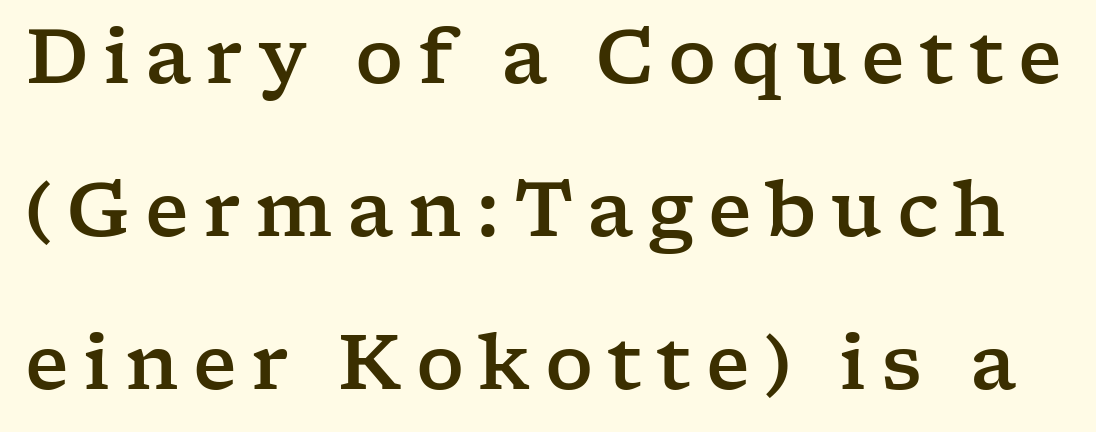
{"serif": "yes", "italic": "no", "width": "wide", "stroke_contrast": "low", "x_height": "medium", "monospaced": "no", "underline": "no", "line_spacing": "loose", "line_spacing_ratio": 2.04, "glyph_px": 75}
